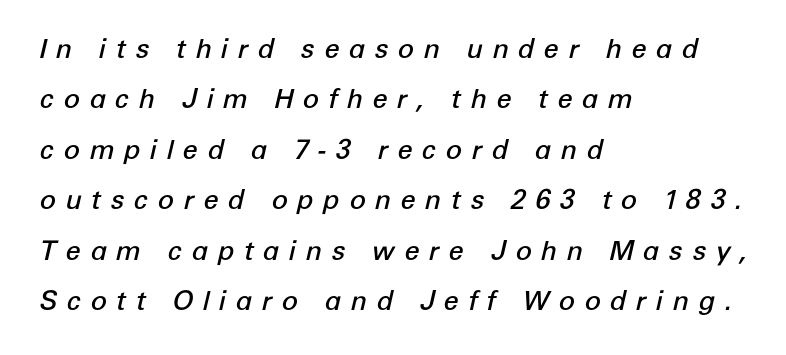
The image shows 27 px text type, italic (leaning right); set left-aligned, line spacing 1.87x, unusually wide letter spacing (+0.34 em), not underlined.
